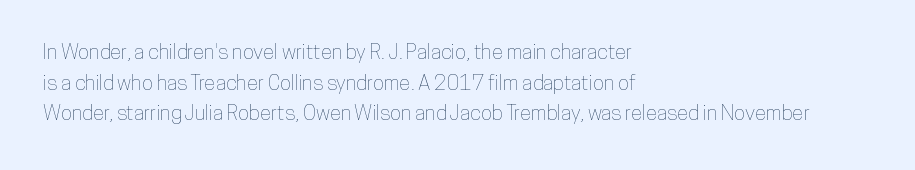
Style check: upright. Quick note: interline space is typical. This sample uses plain, unmodified letter spacing. In CSS terms this would be text-align: left.
